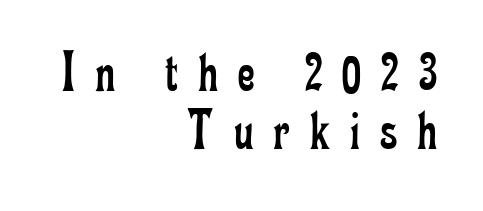
{"serif": "yes", "italic": "no", "bold": "no", "weight": "regular", "width": "condensed", "stroke_contrast": "low", "x_height": "small", "monospaced": "no", "underline": "no", "align": "right", "line_spacing": "tight", "line_spacing_ratio": 0.99, "letter_spacing": "wide", "letter_spacing_em": 0.34, "glyph_px": 59}
